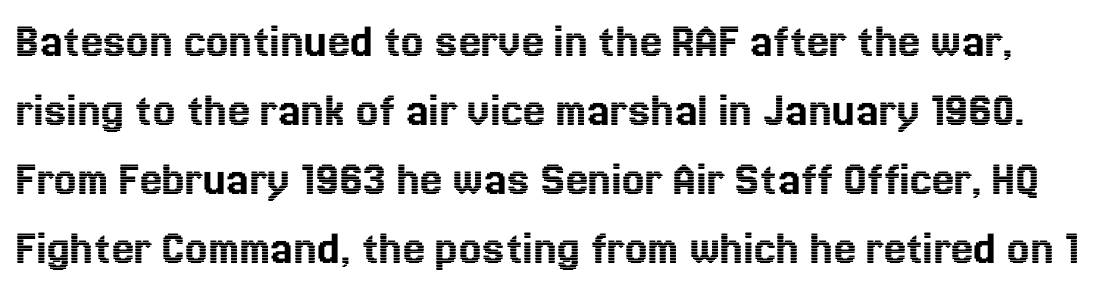
This block has exactly the height ordinary leading produces. The line texture is even and compact thanks to regular tracking. Plain, unruled lines of type. The specimen reads as upright at a glance. A typesetter would call this proportional, since set widths differ per character.
